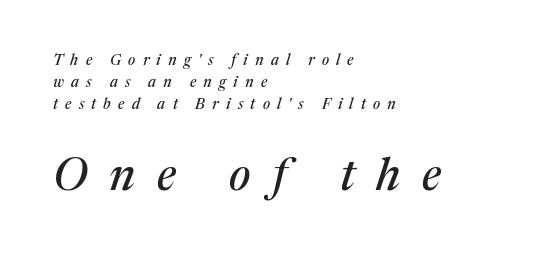
Q: Is the text italic (slanted)? A: Yes, it leans right by about 17 degrees.
Q: Is the typeface a serif or a sans-serif typeface? A: Serif.
Q: Is the text underlined? A: No.
Q: How is the paragraph aligned? A: Left-aligned.
Q: Is the spacing between letters normal or unusually wide? A: Unusually wide.
Q: Is the spacing between lines tight, normal or loose? A: Normal.
Q: Which block of text is set in a larger size, the first (top) or the second (bottom)? A: The second (bottom) one.
Q: Width (condensed, normal, or wide)? A: Normal.
Q: Stroke contrast? A: Medium.
Q: x-height? A: Medium.
Q: Monospaced? A: No.
